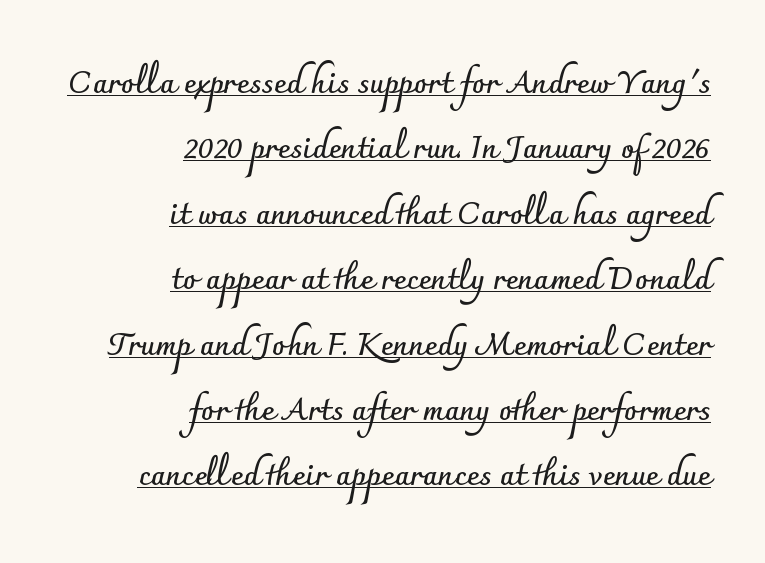
Q: Is the text bold? A: Yes.
Q: Is the text italic (slanted)? A: Yes.
Q: Is the typeface a serif or a sans-serif typeface? A: Sans-serif.
Q: Is the text underlined? A: Yes.
Q: How is the paragraph aligned? A: Right-aligned.
Q: Is the spacing between letters normal or unusually wide? A: Normal.
Q: Is the spacing between lines tight, normal or loose? A: Loose.
Q: Width (condensed, normal, or wide)? A: Normal.
Q: Stroke contrast? A: Low.
Q: x-height? A: Small.
Q: Monospaced? A: No.
